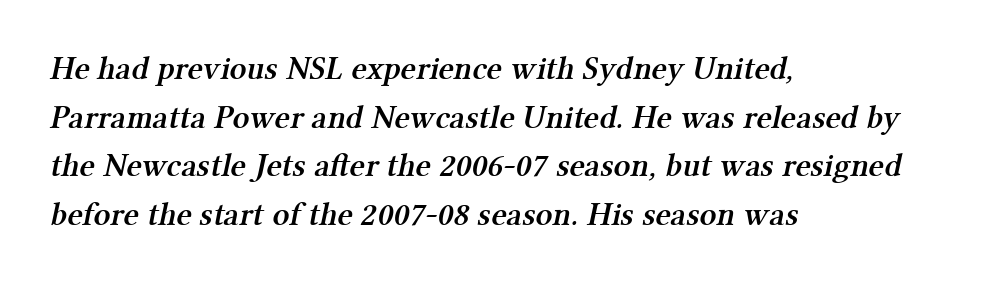
The image shows 33 px semibold serif type; set left-aligned, normal line spacing (1.47x), normal letter spacing, not underlined; medium stroke contrast and a medium x-height.
